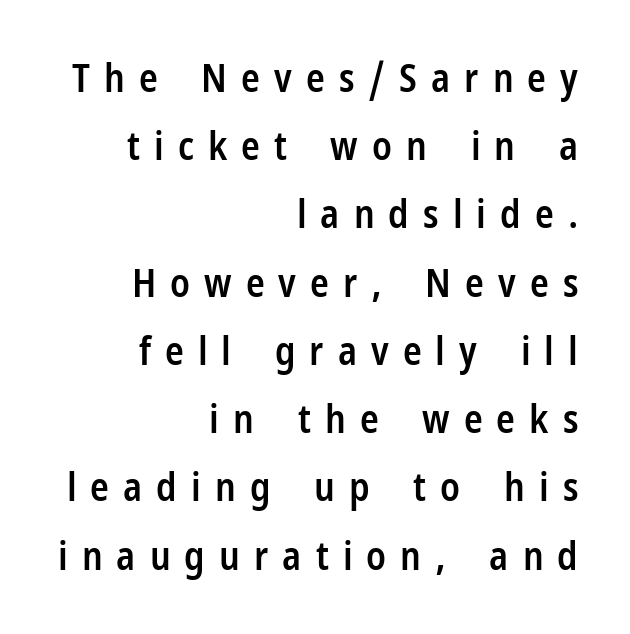
{"serif": "no", "italic": "no", "bold": "semi", "weight": "semibold", "width": "condensed", "stroke_contrast": "low", "x_height": "medium", "monospaced": "no", "underline": "no", "align": "right", "line_spacing_ratio": 1.75, "letter_spacing": "wide", "letter_spacing_em": 0.36, "glyph_px": 39}
